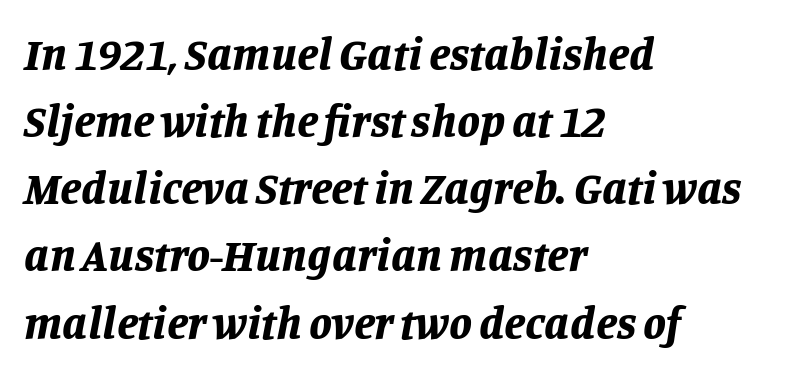
Regular leading. Horizontal alignment here is leftward, the default for most running prose. Italic? Definitely — the glyphs are oblique. A typesetter would call this zero additional tracking. Proportional: the letters do not fall into vertical columns.
